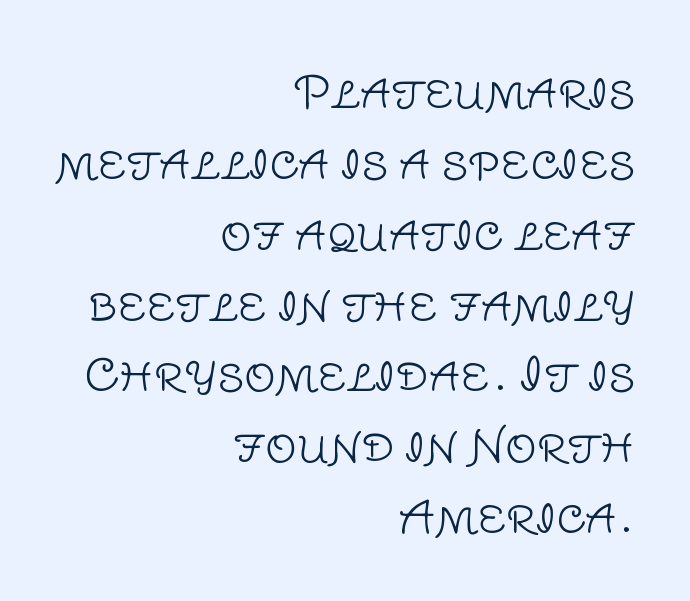
{"serif": "no", "bold": "no", "weight": "light", "width": "normal", "stroke_contrast": "low", "x_height": "large", "monospaced": "no", "underline": "no", "align": "right", "line_spacing": "normal", "line_spacing_ratio": 1.61, "letter_spacing": "normal", "letter_spacing_em": 0.0, "glyph_px": 44}
